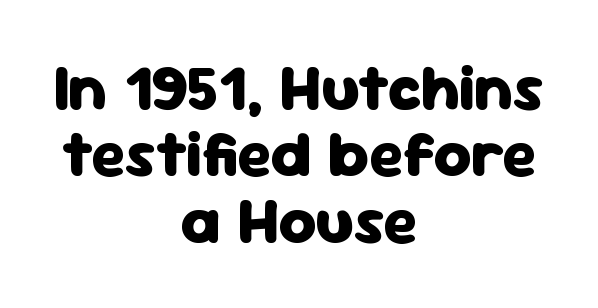
{"serif": "no", "italic": "no", "bold": "yes", "weight": "heavy", "width": "normal", "stroke_contrast": "low", "x_height": "medium", "monospaced": "no", "underline": "no", "align": "center", "line_spacing": "tight", "line_spacing_ratio": 1.02, "letter_spacing": "normal", "letter_spacing_em": 0.0, "glyph_px": 65}
